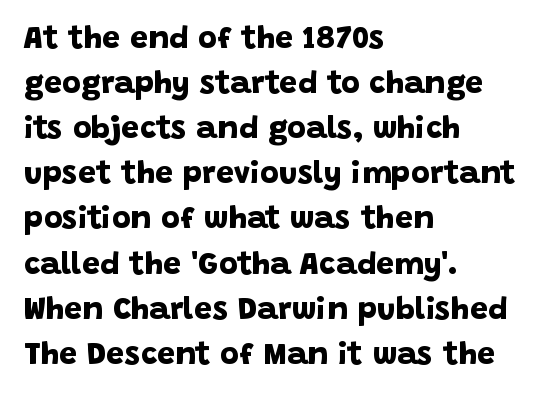
This sample uses plain, unmodified letter spacing. Has an underline been added? It has not. Note: no serifs on the glyphs. Strokes here are thick enough to call this a true bold. These lines are rendered in a variable-pitch font.
